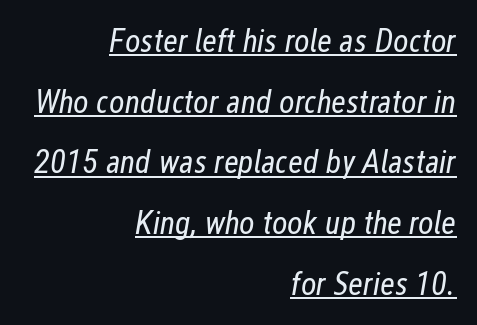
Each stroke keeps to a modest, everyday thickness or less. Slant detected: the letters are inclined. The paragraph has a hard right edge and a soft left edge. Proportional: the letters do not fall into vertical columns. Is there an underline? Yes — a line sits under the letters. No extra tracking has been applied to these lines.
